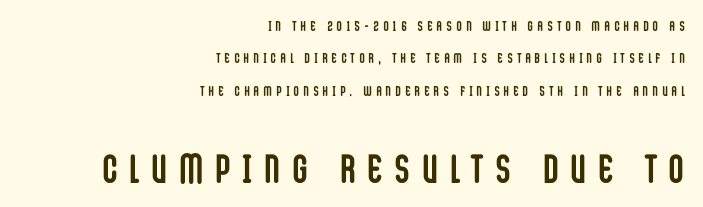
{"serif": "no", "italic": "no", "bold": "yes", "weight": "semibold", "width": "condensed", "stroke_contrast": "low", "x_height": "large", "monospaced": "no", "underline": "no", "align": "right", "line_spacing": "loose", "line_spacing_ratio": 2.31, "letter_spacing": "wide", "letter_spacing_em": 0.33, "larger_block": "second", "size_ratio": 2.86, "glyph_px": 40}
